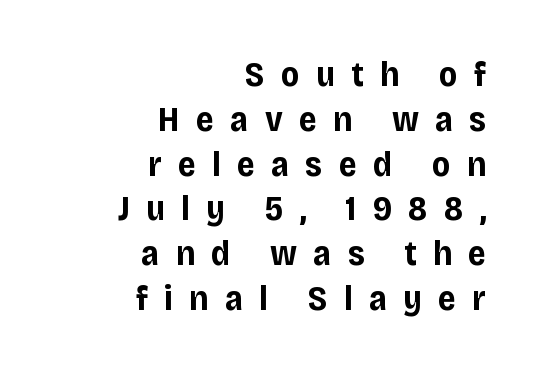
{"serif": "no", "italic": "no", "bold": "yes", "weight": "bold", "width": "normal", "stroke_contrast": "low", "x_height": "large", "monospaced": "no", "underline": "no", "align": "right", "line_spacing": "normal", "line_spacing_ratio": 1.28, "letter_spacing": "wide", "letter_spacing_em": 0.46, "glyph_px": 35}
